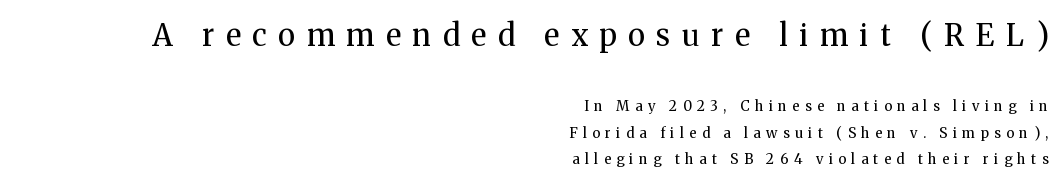
Q: Is the text bold? A: No.
Q: Is the text italic (slanted)? A: No, it is upright.
Q: Is the typeface a serif or a sans-serif typeface? A: Serif.
Q: Is the text underlined? A: No.
Q: How is the paragraph aligned? A: Right-aligned.
Q: Is the spacing between letters normal or unusually wide? A: Unusually wide.
Q: Is the spacing between lines tight, normal or loose? A: Loose.
Q: Which block of text is set in a larger size, the first (top) or the second (bottom)? A: The first (top) one.
Q: Width (condensed, normal, or wide)? A: Normal.
Q: Stroke contrast? A: Medium.
Q: x-height? A: Medium.
Q: Monospaced? A: No.
